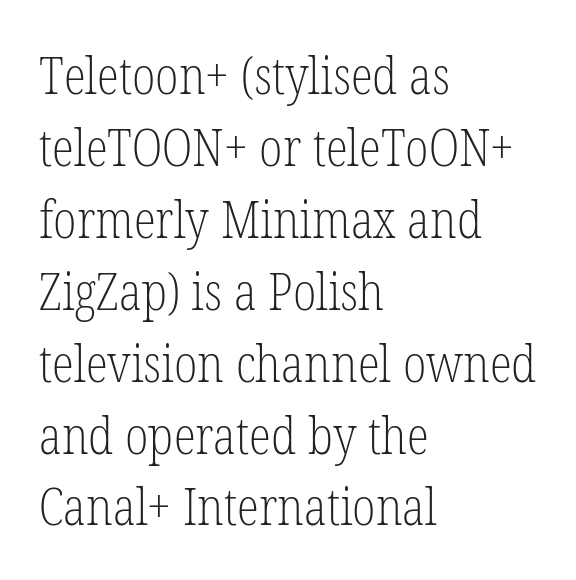
The image shows 51 px light, condensed serif type, upright; set left-aligned, normal line spacing (1.41x), normal letter spacing, not underlined; low stroke contrast and a medium x-height.
